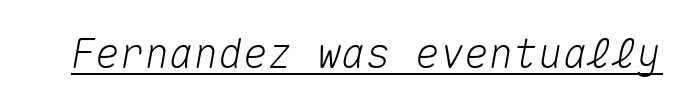
{"italic": "yes", "lean": "right", "slant_degrees": 10, "width": "normal", "stroke_contrast": "medium", "x_height": "medium", "monospaced": "yes", "underline": "yes", "letter_spacing": "normal", "letter_spacing_em": 0.0, "glyph_px": 41}
